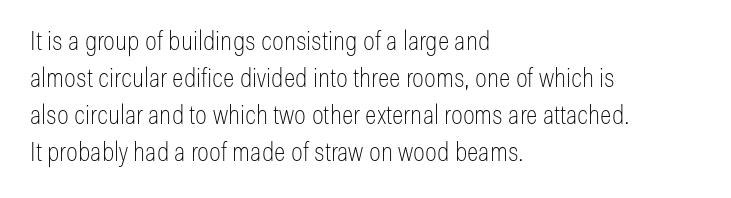
Q: Is the text bold? A: No.
Q: Is the text italic (slanted)? A: No, it is upright.
Q: Is the text underlined? A: No.
Q: How is the paragraph aligned? A: Left-aligned.
Q: Is the spacing between letters normal or unusually wide? A: Normal.
Q: Is the spacing between lines tight, normal or loose? A: Normal.
